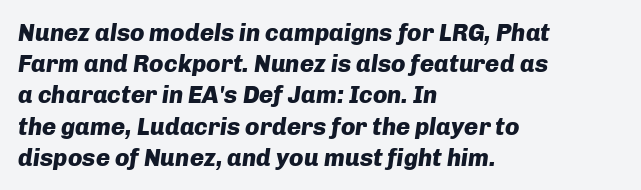
{"italic": "yes", "lean": "right", "slant_degrees": 8, "bold": "yes", "underline": "no", "align": "left", "line_spacing": "normal", "line_spacing_ratio": 1.3, "letter_spacing": "normal", "letter_spacing_em": 0.0, "glyph_px": 24}
